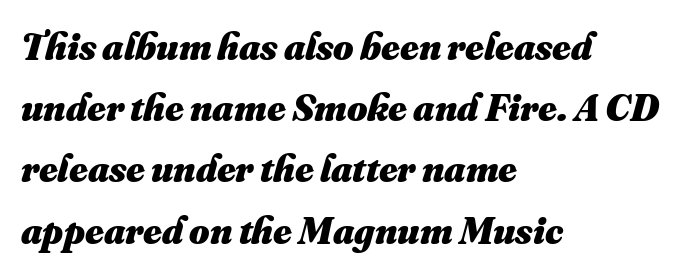
{"bold": "yes", "weight": "heavy", "width": "normal", "stroke_contrast": "medium", "x_height": "small", "monospaced": "no", "underline": "no", "align": "left", "line_spacing": "normal", "line_spacing_ratio": 1.57, "letter_spacing": "normal", "letter_spacing_em": 0.0, "glyph_px": 39}
